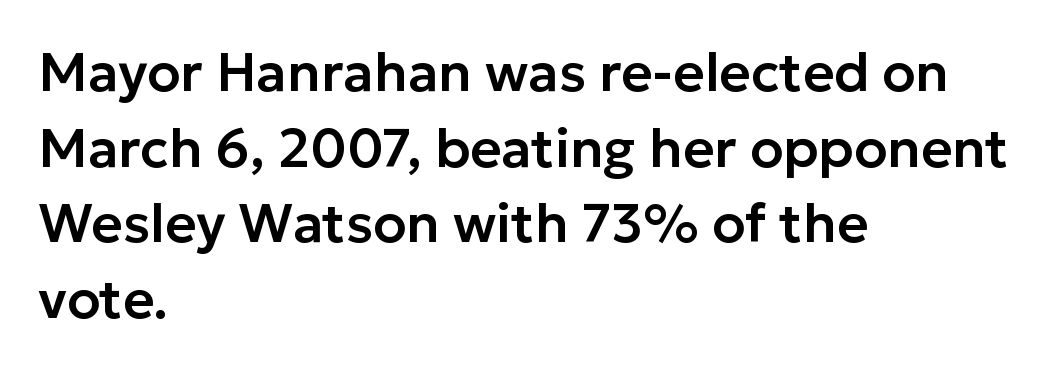
A classic flush-left, rag-right setting is used for this passage. The rendering uses natural spacing where letterforms have individual widths. Each word holds together tightly as a unit, with standard inter-letter gaps. Upright lettering throughout. Descenders are the only things crossing below the line. Baseline-to-baseline distance is the conventional proportion of letter height.
